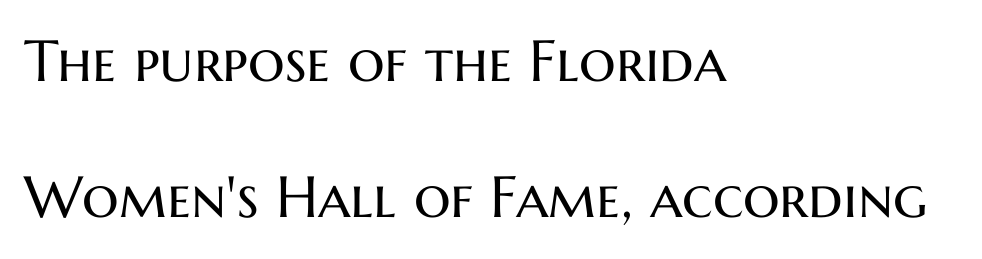
The image shows 58 px regular-weight sans-serif type, upright; set left-aligned, loose line spacing (2.35x), normal letter spacing, not underlined; medium stroke contrast and a medium x-height.
